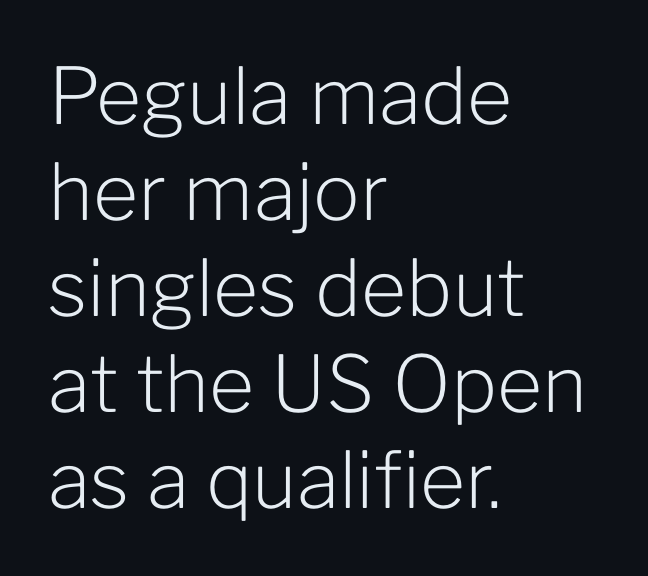
{"serif": "no", "italic": "no", "bold": "no", "weight": "light", "width": "normal", "stroke_contrast": "low", "x_height": "medium", "monospaced": "no", "underline": "no", "align": "left", "line_spacing_ratio": 1.23, "letter_spacing": "normal", "letter_spacing_em": 0.0, "glyph_px": 78}
